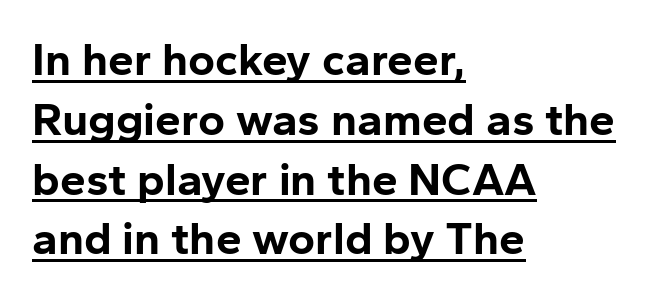
The tracking reads as untouched default to a designer's eye. Horizontal alignment here is leftward, the default for most running prose. Thick stems and heavy bowls — unmistakably bold. The face used here is proportionally spaced, like ordinary book or web type. Reading down the column, the eye jumps a familiar distance to each next line. Italic? Not at all — the glyphs are vertical.
